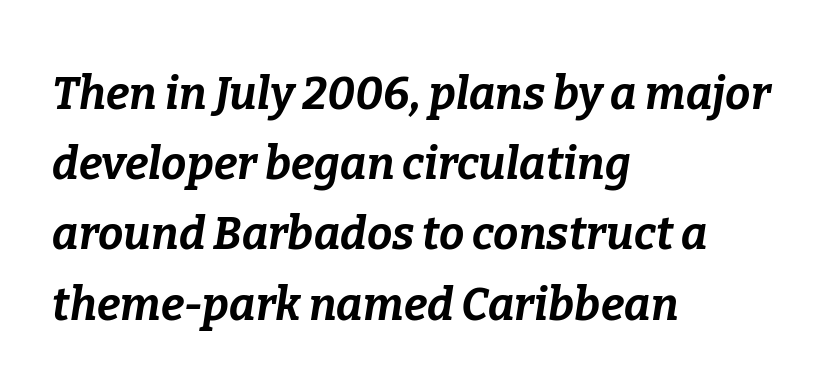
The image shows 45 px bold type, italic (leaning right); set left-aligned, normal line spacing (1.56x), normal letter spacing, not underlined; low stroke contrast and a medium x-height.
